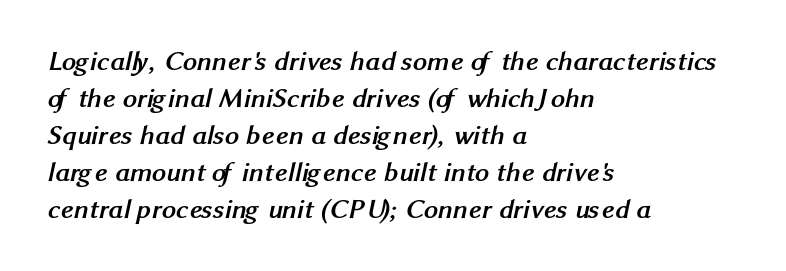
The image shows 28 px semibold sans-serif type; set left-aligned, normal line spacing (1.32x), normal letter spacing, not underlined; medium stroke contrast and a medium x-height.
